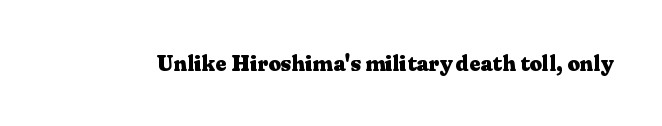
{"italic": "no", "bold": "yes", "underline": "no", "letter_spacing": "normal", "letter_spacing_em": 0.0, "glyph_px": 22}
